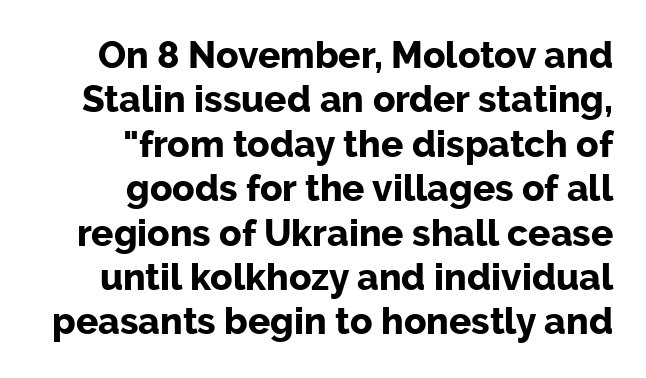
The image shows 37 px bold sans-serif type, upright; set right-aligned, line spacing 1.2x, normal letter spacing, not underlined; low stroke contrast and a medium x-height.
